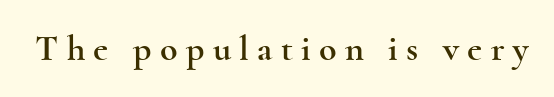
Q: Is the text italic (slanted)? A: No, it is upright.
Q: Is the typeface a serif or a sans-serif typeface? A: Serif.
Q: Is the text underlined? A: No.
Q: Is the spacing between letters normal or unusually wide? A: Unusually wide.
Q: Width (condensed, normal, or wide)? A: Wide.
Q: x-height? A: Small.
Q: Monospaced? A: No.
